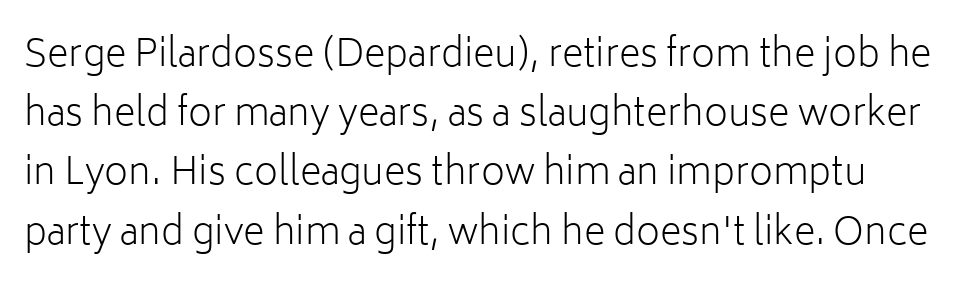
{"serif": "no", "italic": "no", "bold": "no", "weight": "light", "width": "normal", "stroke_contrast": "low", "x_height": "medium", "monospaced": "no", "underline": "no", "line_spacing": "normal", "line_spacing_ratio": 1.6, "letter_spacing": "normal", "letter_spacing_em": 0.0, "glyph_px": 37}
